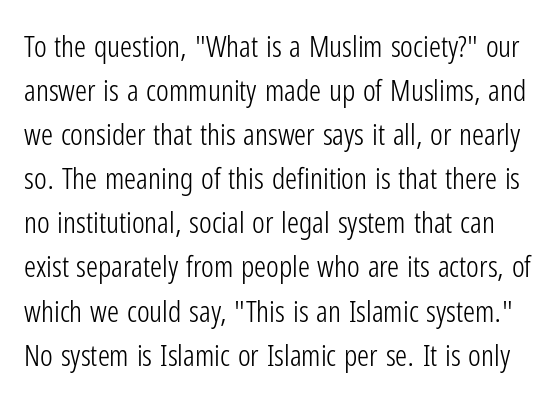
Q: Is the text bold? A: No.
Q: Is the text italic (slanted)? A: No, it is upright.
Q: Is the typeface a serif or a sans-serif typeface? A: Sans-serif.
Q: Is the text underlined? A: No.
Q: Is the spacing between letters normal or unusually wide? A: Normal.
Q: Is the spacing between lines tight, normal or loose? A: Normal.
Q: Width (condensed, normal, or wide)? A: Condensed.
Q: Stroke contrast? A: Low.
Q: x-height? A: Medium.
Q: Monospaced? A: No.
